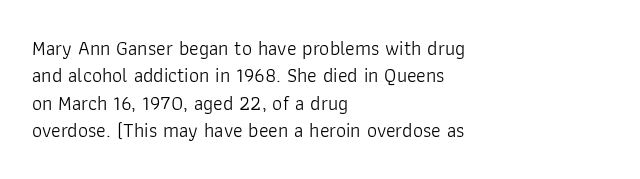
{"italic": "no", "bold": "no", "underline": "no", "align": "left", "line_spacing": "normal", "line_spacing_ratio": 1.37, "letter_spacing": "normal", "letter_spacing_em": 0.0, "glyph_px": 20}
